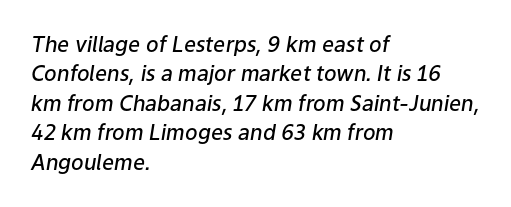
Q: Is the text bold? A: Semi-bold.
Q: Is the text italic (slanted)? A: Yes, it leans right by about 9 degrees.
Q: Is the text underlined? A: No.
Q: How is the paragraph aligned? A: Left-aligned.
Q: Is the spacing between letters normal or unusually wide? A: Normal.
Q: Is the spacing between lines tight, normal or loose? A: Normal.
